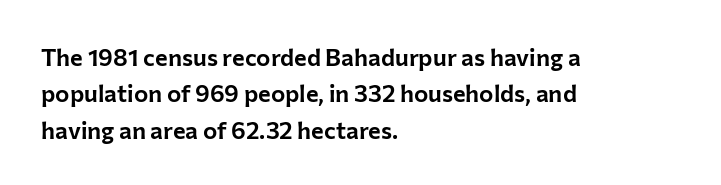
A normal amount of white space separates one row of letters from the next. Is there any slant? The stems are plumb. Nobody touched the tracking dial on this one. Quick note: underline off.
